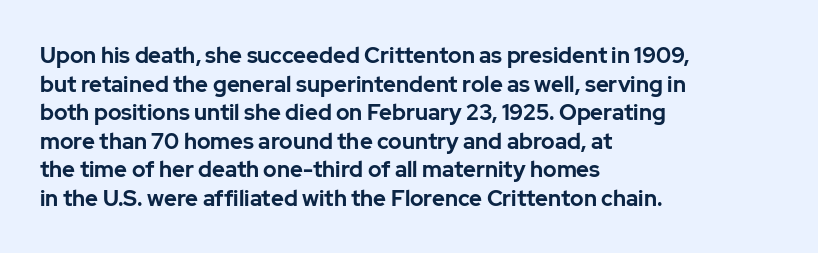
Q: Is the text bold? A: Yes.
Q: Is the text italic (slanted)? A: No, it is upright.
Q: Is the text underlined? A: No.
Q: How is the paragraph aligned? A: Left-aligned.
Q: Is the spacing between letters normal or unusually wide? A: Normal.
Q: Is the spacing between lines tight, normal or loose? A: Normal.
